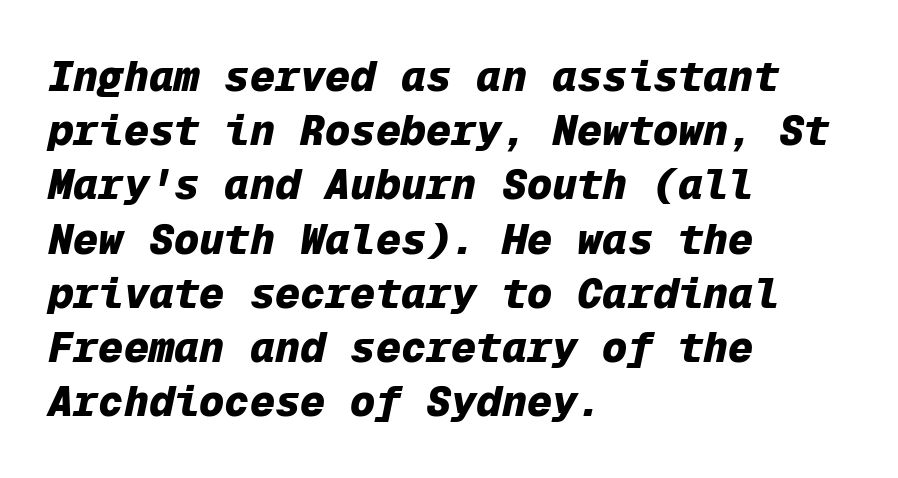
The image shows 42 px heavy type, italic (leaning right), monospaced; set left-aligned, normal line spacing (1.29x), normal letter spacing, not underlined; low stroke contrast and a medium x-height.
